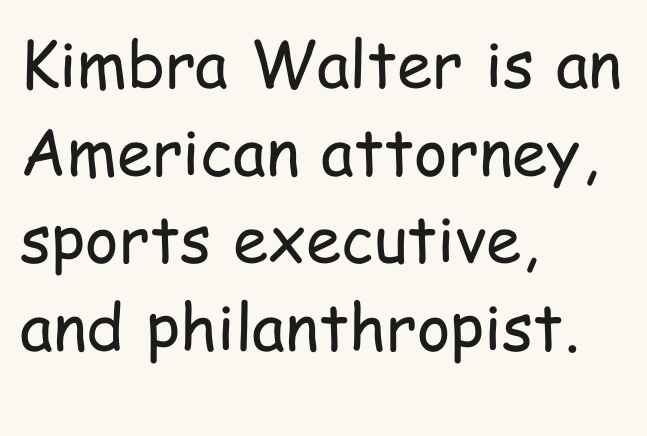
{"serif": "no", "italic": "no", "bold": "no", "weight": "regular", "width": "condensed", "stroke_contrast": "low", "x_height": "medium", "monospaced": "no", "underline": "no", "align": "left", "line_spacing": "normal", "line_spacing_ratio": 1.37, "letter_spacing": "normal", "letter_spacing_em": 0.0, "glyph_px": 64}
